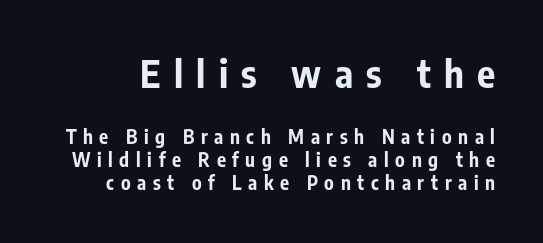
The letters stand straight up with perfectly vertical stems. Anything drawn beneath the words? Only blank space. The letters carry no serifs — their stems end cleanly without finishing strokes. Varying glyph widths throughout — classic text-font behaviour.
